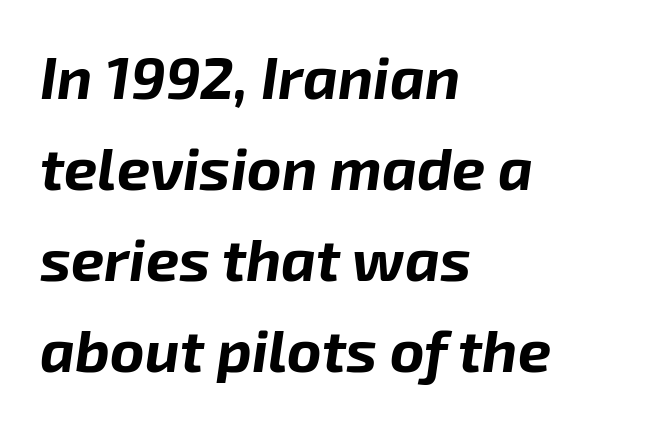
The image shows 59 px bold type, italic (leaning right); set left-aligned, normal line spacing (1.54x), normal letter spacing, not underlined; low stroke contrast and a medium x-height.
